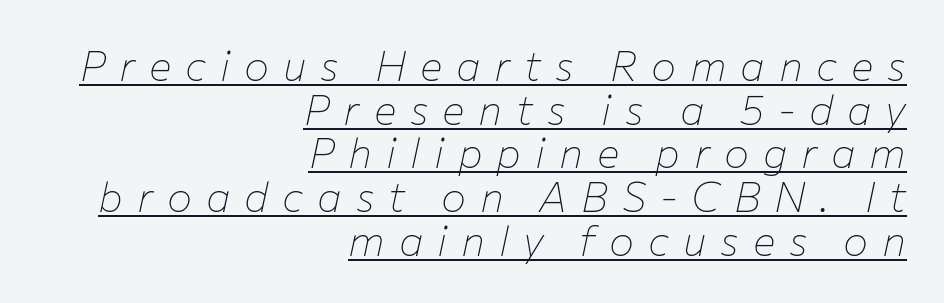
The image shows 42 px thin type, italic (leaning right); set right-aligned, tight line spacing (1.04x), unusually wide letter spacing (+0.33 em), underlined; low stroke contrast and a medium x-height.
